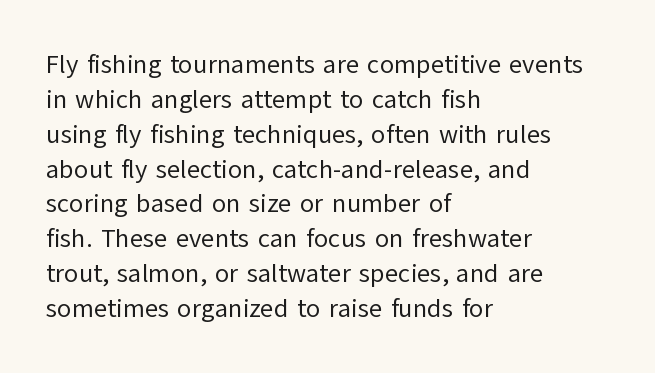
Q: Is the text bold? A: No.
Q: Is the text italic (slanted)? A: No, it is upright.
Q: Is the text underlined? A: No.
Q: How is the paragraph aligned? A: Left-aligned.
Q: Is the spacing between letters normal or unusually wide? A: Normal.
Q: Is the spacing between lines tight, normal or loose? A: Normal.
